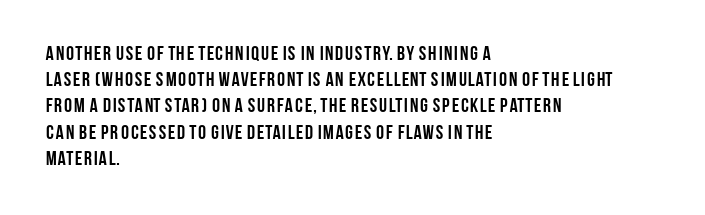
Leftover space on each line is placed entirely after the last word. Honestly, the row spacing looks completely unremarkable. This sample uses an upright cut, with every glyph sitting square on the baseline. A typesetter would call this zero additional tracking. Check the space under the baseline: it is left empty.
